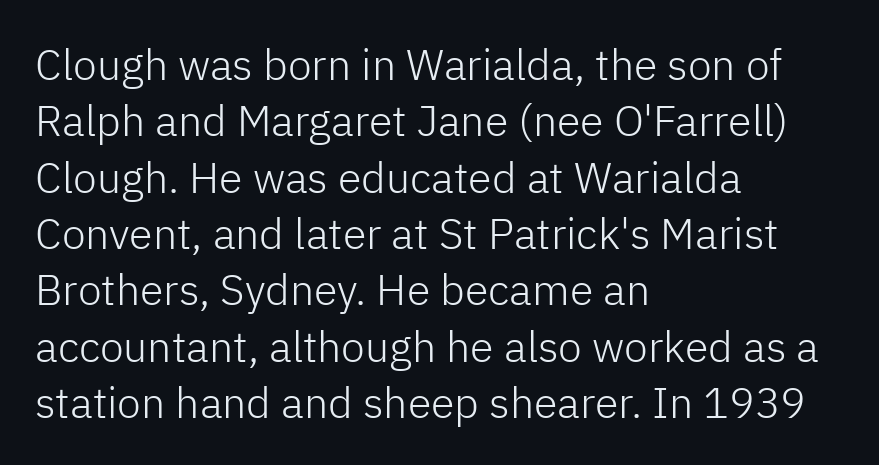
The image shows 43 px light sans-serif type, upright; set left-aligned, normal line spacing (1.31x), normal letter spacing, not underlined; low stroke contrast and a medium x-height.
